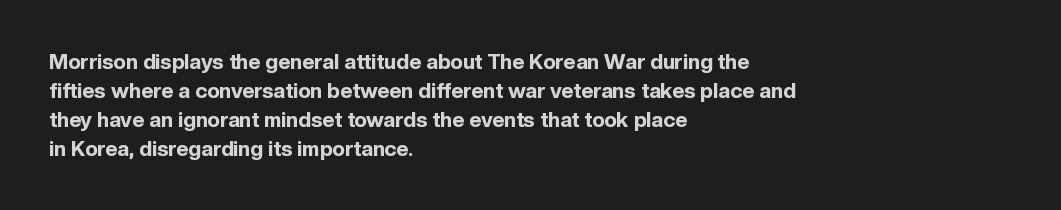
{"italic": "no", "bold": "yes", "underline": "no", "align": "left", "line_spacing": "normal", "line_spacing_ratio": 1.38, "letter_spacing": "normal", "letter_spacing_em": 0.0, "glyph_px": 21}
